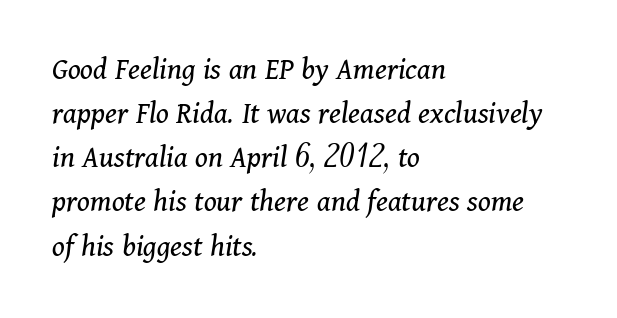
{"serif": "yes", "italic": "yes", "lean": "right", "slant_degrees": 11, "bold": "no", "weight": "regular", "width": "normal", "stroke_contrast": "medium", "x_height": "medium", "monospaced": "no", "underline": "no", "align": "left", "line_spacing": "normal", "line_spacing_ratio": 1.38, "letter_spacing": "normal", "letter_spacing_em": 0.0, "glyph_px": 32}
